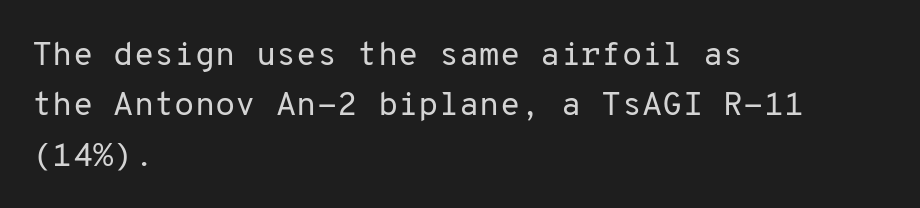
The line-height multiplier appears to be the usual default. Short note: letters normally spaced. Nope, no serifs anywhere on these letters. Horizontal alignment here is leftward, the default for most running prose. The characters are drawn with everyday or finer stroke widths. The words here are not underlined.
